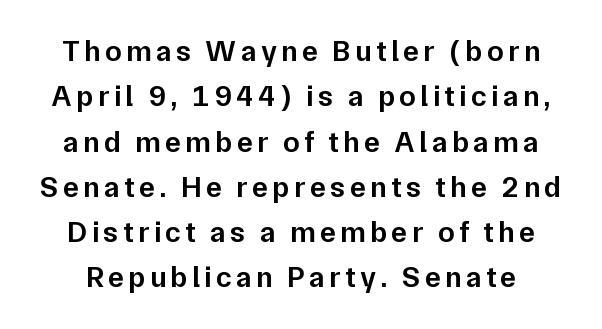
Q: Is the text bold? A: Semi-bold.
Q: Is the text italic (slanted)? A: No, it is upright.
Q: Is the typeface a serif or a sans-serif typeface? A: Sans-serif.
Q: Is the text underlined? A: No.
Q: Is the spacing between lines tight, normal or loose? A: Normal.
Q: Width (condensed, normal, or wide)? A: Normal.
Q: Stroke contrast? A: Low.
Q: x-height? A: Medium.
Q: Monospaced? A: No.
